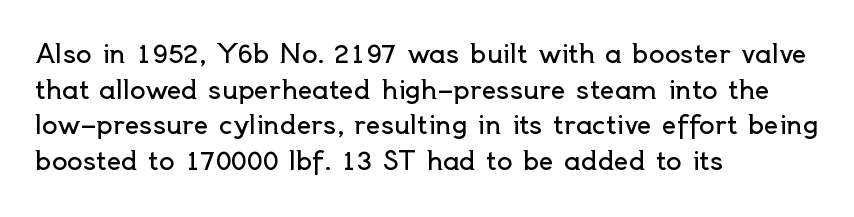
The image shows 26 px text type, upright; set left-aligned, normal line spacing (1.37x), normal letter spacing, not underlined.
